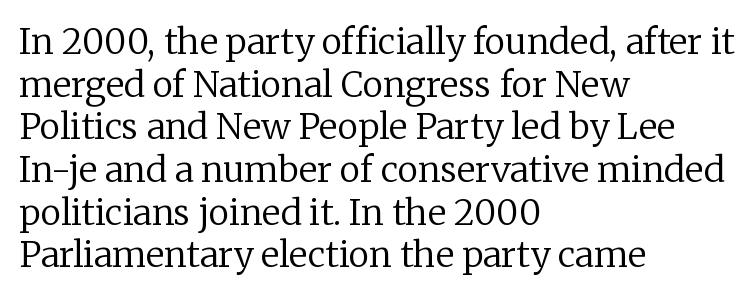
The image shows 35 px regular-weight serif type, upright; set left-aligned, line spacing 1.22x, normal letter spacing, not underlined; low stroke contrast and a medium x-height.
